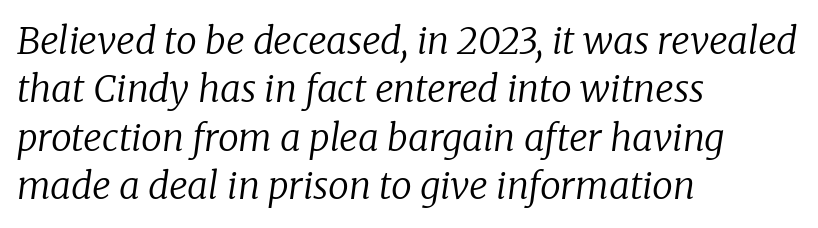
The image shows 37 px regular-weight serif type, italic (leaning right); set left-aligned, normal line spacing (1.31x), normal letter spacing, not underlined; low stroke contrast and a medium x-height.
